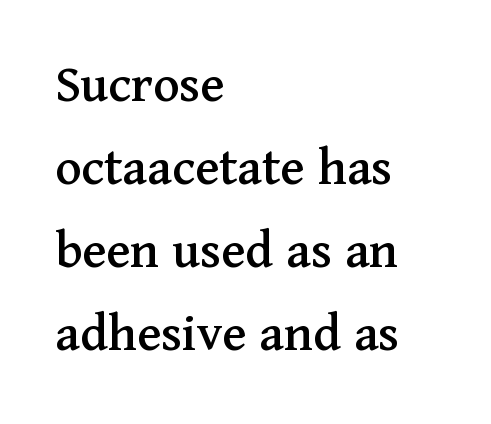
Regarding leading, the lines here are spaced in the standard way. Reading down the block, your eye returns to a fixed left position each line. This rendering features lettering with no underline. Look at the tracking — it's just the regular setting, nothing added.
